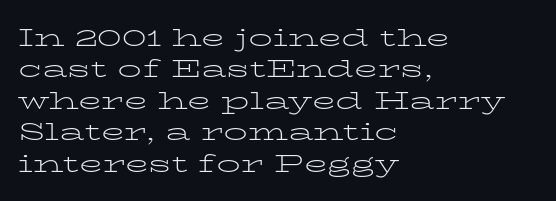
{"italic": "no", "bold": "no", "underline": "no", "align": "left", "line_spacing": "normal", "line_spacing_ratio": 1.31, "letter_spacing": "normal", "letter_spacing_em": 0.0, "glyph_px": 24}
